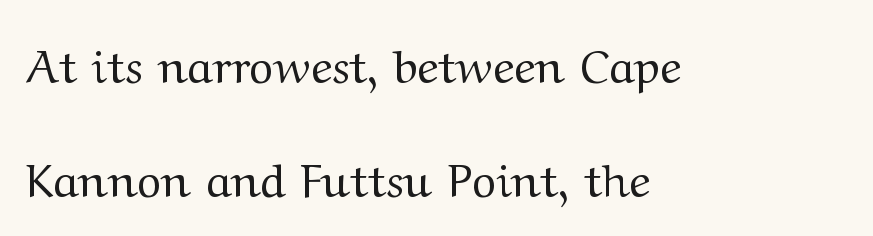
The image shows 46 px regular-weight, wide serif type, upright; set left-aligned, loose line spacing (2.48x), normal letter spacing, not underlined; medium stroke contrast and a medium x-height.
